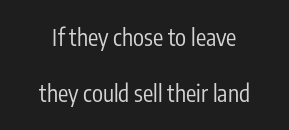
The image shows 23 px text type, upright; set loose line spacing (2.43x), normal letter spacing, not underlined.
